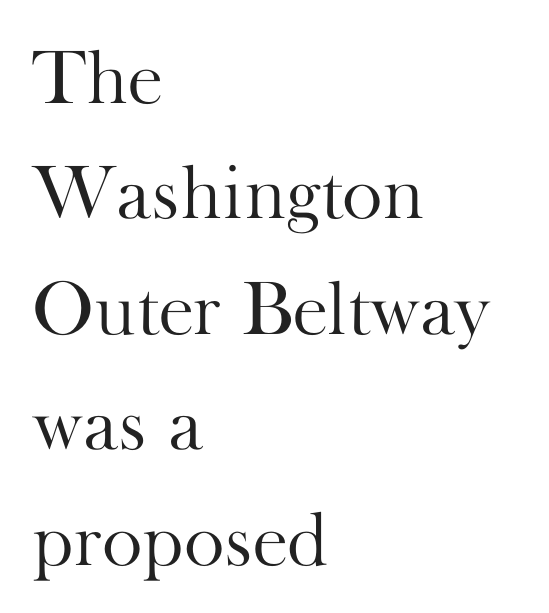
The image shows 77 px light serif type, upright; set left-aligned, normal line spacing (1.5x), normal letter spacing, not underlined; high stroke contrast and a small x-height.
